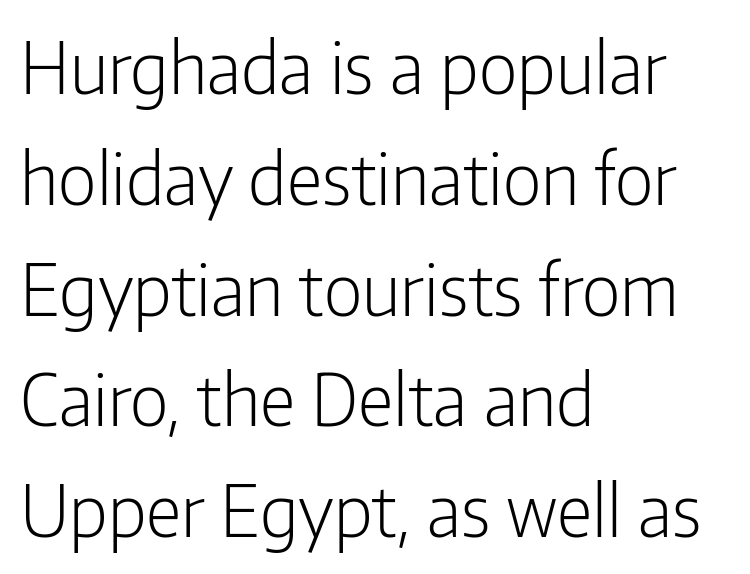
Here the designer chose a conventional face with non-uniform glyph widths. Characters remain perfectly vertical along every line. Any mark beneath the type? The region is blank. The face used here is rendered with its standard letterfit.
